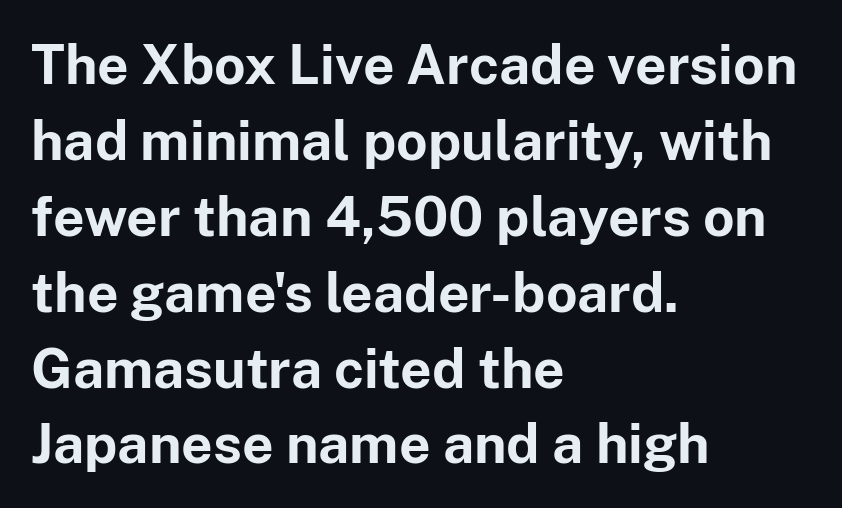
The image shows 55 px bold sans-serif type, upright; set left-aligned, normal line spacing (1.38x), normal letter spacing, not underlined; low stroke contrast and a medium x-height.
